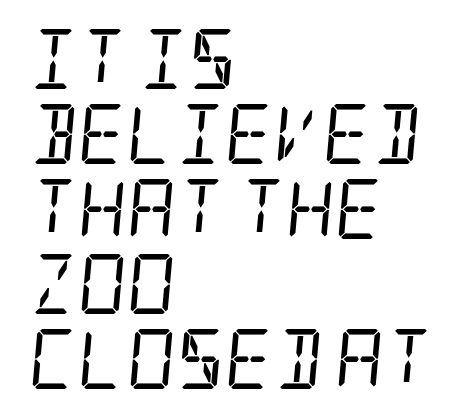
To sum up the face: it has serifs. Underline: absent. Compared with a centered layout, this one pins lines to the left instead. Quick note: interline space is typical.
